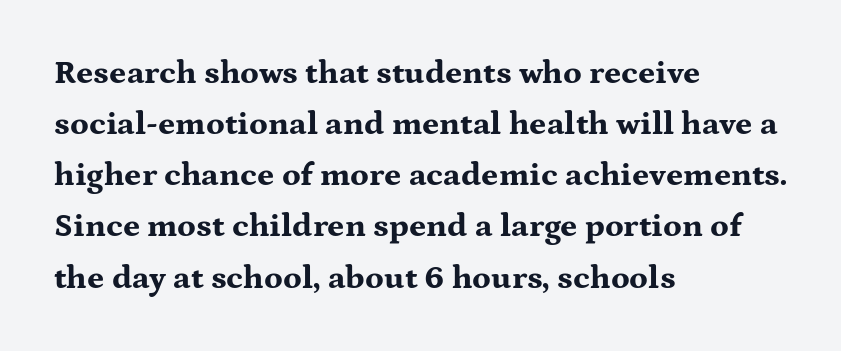
{"serif": "yes", "italic": "no", "bold": "yes", "weight": "bold", "width": "wide", "stroke_contrast": "medium", "x_height": "medium", "monospaced": "no", "underline": "no", "align": "left", "line_spacing": "normal", "line_spacing_ratio": 1.55, "letter_spacing": "normal", "letter_spacing_em": 0.0, "glyph_px": 33}
